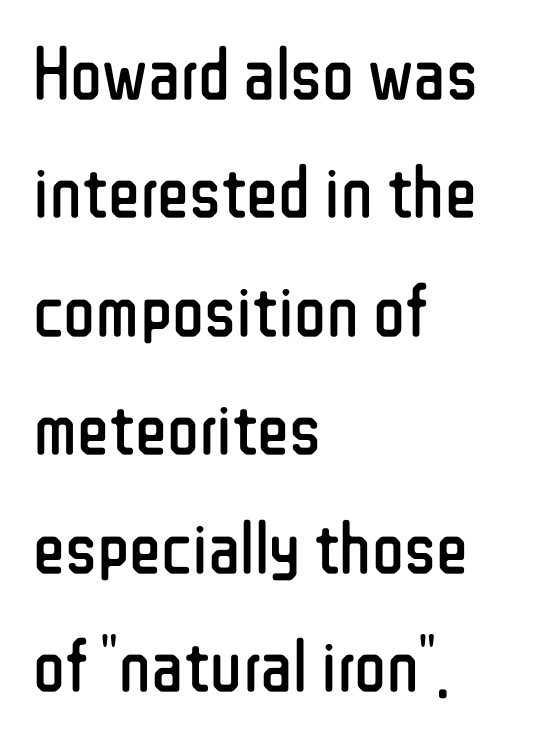
Is this a fixed-width face? No — the glyphs have proportional, varying widths. This rendering leaves character spacing at its baseline value. A classic flush-left, rag-right setting is used for this passage. Line spacing here is normal. Regarding serifs, this sample does without them. When letters stand straight like this, we call the style roman or upright.
